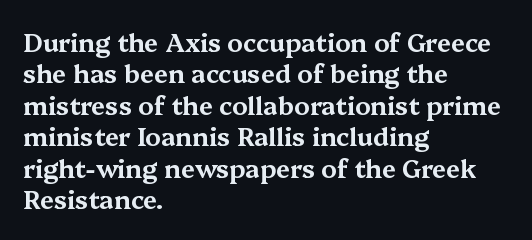
The space directly below the letters is spotless. Whoever set this chose a conventional vertical rhythm. The typesetter chose a ragged-right arrangement here. Posture: straight, roman, zero tilt. Standard letterfit; no display-style spreading of the glyphs.
